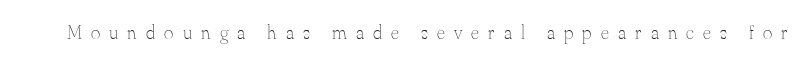
Q: Is the text bold? A: No.
Q: Is the text italic (slanted)? A: No, it is upright.
Q: Is the text underlined? A: No.
Q: Is the spacing between letters normal or unusually wide? A: Unusually wide.
